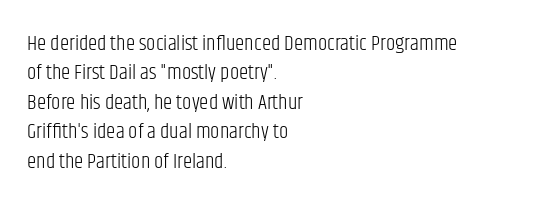
A clean baseline with only descenders dipping below it. If you drew a line through each stem, it would be perfectly vertical. Honestly, the row spacing looks completely unremarkable. Is this a heavy cut? Hardly; it is regular or lighter.
